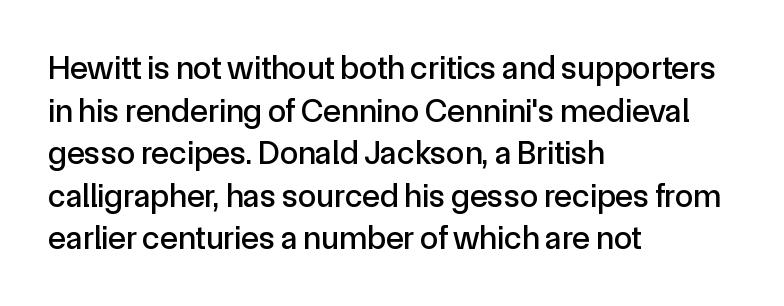
Q: Is the text italic (slanted)? A: No, it is upright.
Q: Is the typeface a serif or a sans-serif typeface? A: Sans-serif.
Q: Is the text underlined? A: No.
Q: How is the paragraph aligned? A: Left-aligned.
Q: Is the spacing between letters normal or unusually wide? A: Normal.
Q: Is the spacing between lines tight, normal or loose? A: Normal.
Q: Width (condensed, normal, or wide)? A: Normal.
Q: x-height? A: Medium.
Q: Monospaced? A: No.
